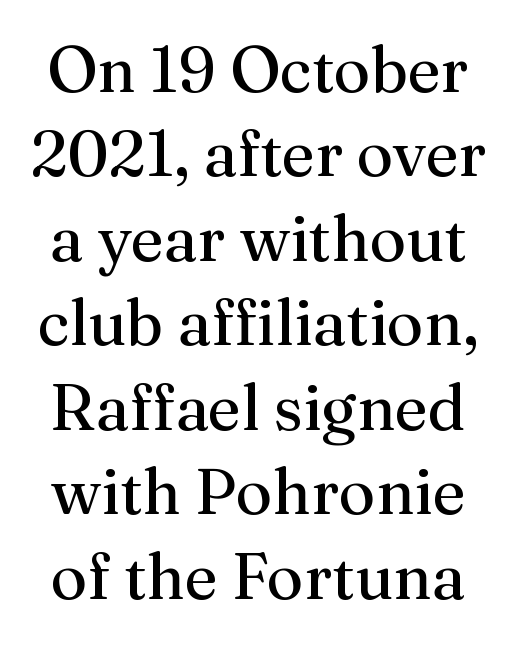
The line-height multiplier appears to be the usual default. These lines keep a tight, regular rhythm from letter to letter. Nobody drew a line under any word here. The font's upright variant was chosen for this text. The typeface chosen for these lines features serifs.
